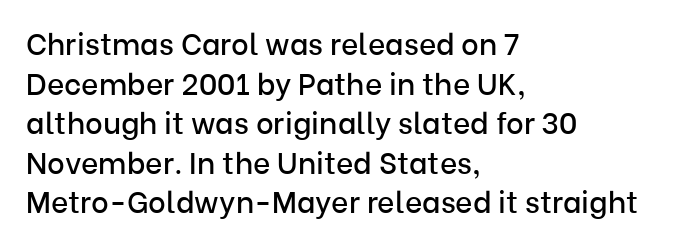
Q: Is the text italic (slanted)? A: No, it is upright.
Q: Is the typeface a serif or a sans-serif typeface? A: Sans-serif.
Q: Is the text underlined? A: No.
Q: How is the paragraph aligned? A: Left-aligned.
Q: Is the spacing between letters normal or unusually wide? A: Normal.
Q: Is the spacing between lines tight, normal or loose? A: Normal.
Q: Width (condensed, normal, or wide)? A: Normal.
Q: Stroke contrast? A: Low.
Q: x-height? A: Medium.
Q: Monospaced? A: No.
